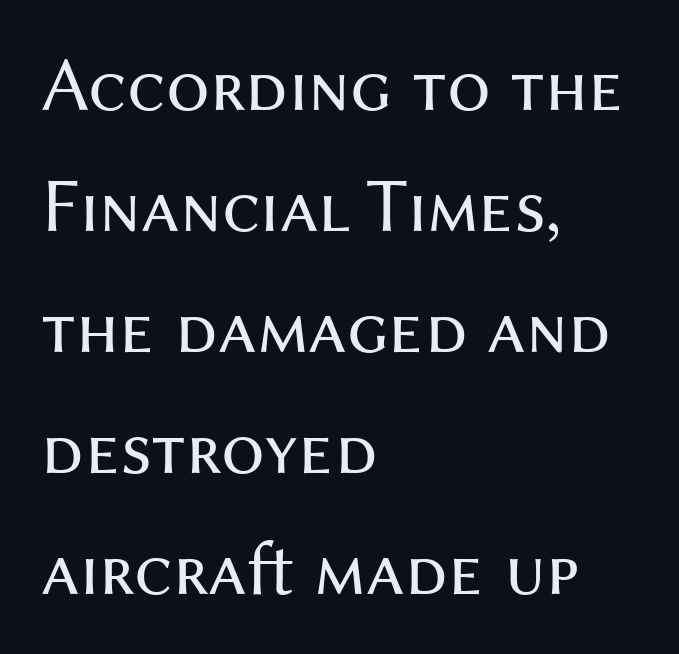
{"serif": "no", "italic": "no", "bold": "no", "weight": "regular", "width": "normal", "stroke_contrast": "medium", "x_height": "medium", "monospaced": "no", "underline": "no", "align": "left", "line_spacing": "normal", "line_spacing_ratio": 1.57, "letter_spacing": "normal", "letter_spacing_em": 0.0, "glyph_px": 77}
